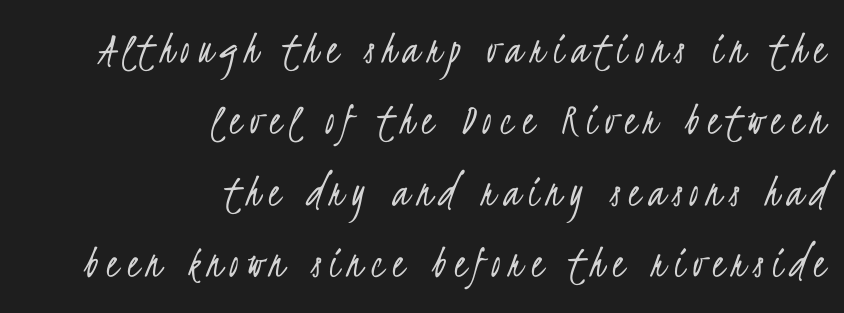
{"serif": "no", "bold": "no", "weight": "light", "width": "condensed", "stroke_contrast": "low", "x_height": "small", "monospaced": "no", "underline": "no", "align": "right", "line_spacing": "normal", "line_spacing_ratio": 1.52, "glyph_px": 47}
